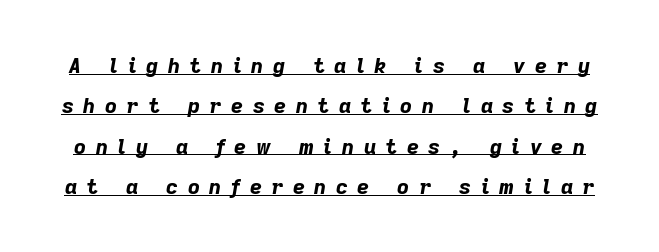
Tracking value appears strongly positive — letters spread wide. Vertical spacing — loose. The glyphs look as if they've been sheared to an angle. Underlining? Definitely there. Chunky letters — that's bold for sure.
